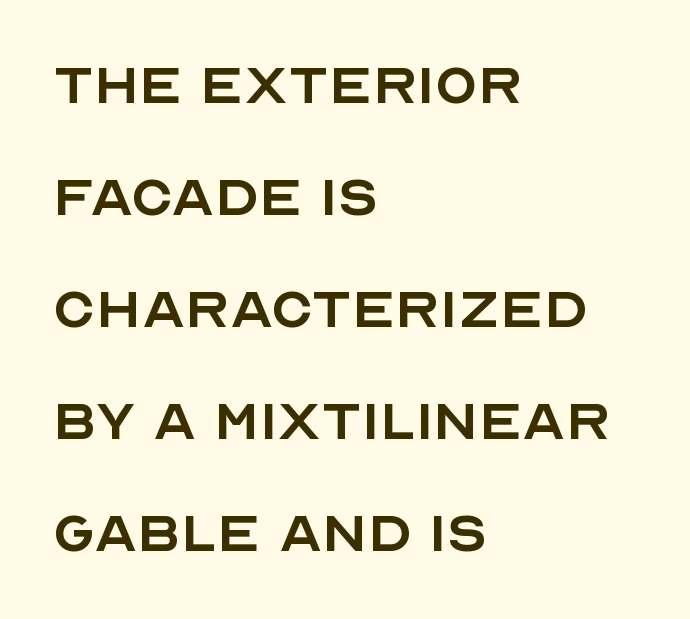
Decoration check: the copy has no underline. In CSS terms this would be text-align: left. Is this a fixed-width face? No — the glyphs have proportional, varying widths. Compared with a typical body face, this is equally light or lighter still. This sample uses an upright cut, with every glyph sitting square on the baseline. Honestly, the row spacing looks completely unremarkable.
